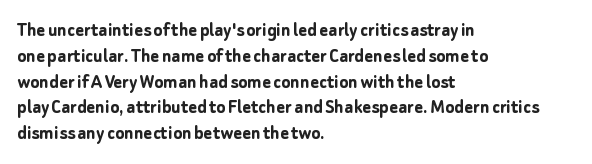
The letters stand upright; this is a roman face. Every row of glyphs begins at an identical x-position on the left. Between one letter and the next there's only the usual sliver of space. Caption: bold face, heavy strokes.
